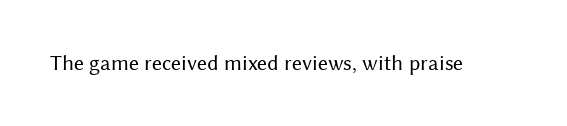
The image shows 22 px text type, upright; set normal letter spacing, not underlined.
